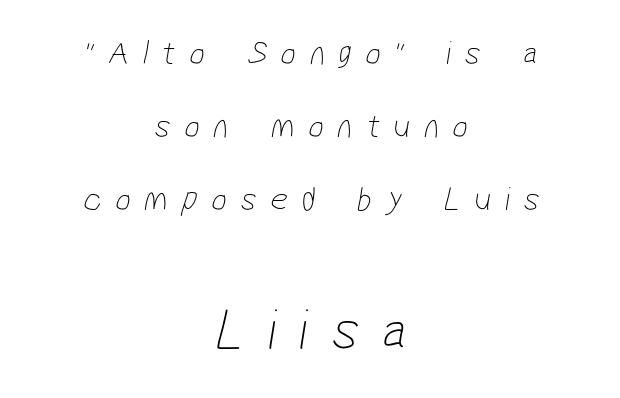
Character widths vary here, with narrow letters taking less room than wide ones. If you measured baseline to baseline, you'd find a long distance. Weight: not bold — regular or lighter. Serif or sans? Sans — the stroke terminals are bare.
